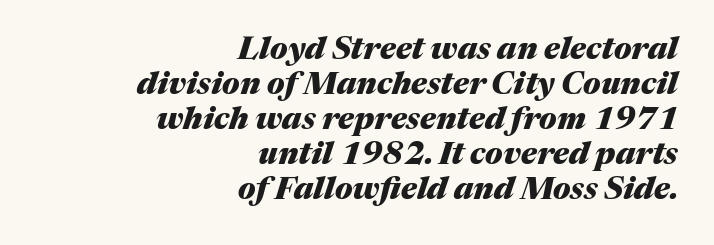
The words here are not underlined. Think of a printed novel: that variable character pitch is what you see here. Horizontal bands of white between lines are thin slivers. You can tell it's italic because the verticals aren't actually vertical. Horizontally, the lines are justified to the trailing edge only.
